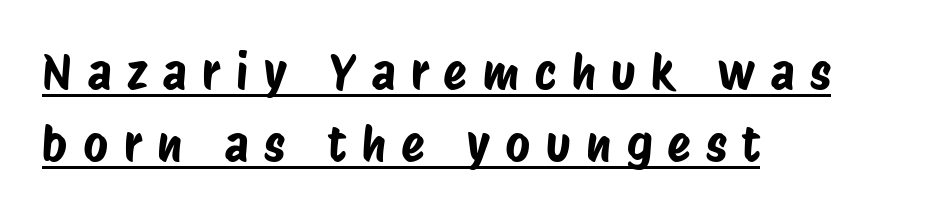
The image shows 48 px condensed sans-serif type; set left-aligned, normal line spacing (1.5x), unusually wide letter spacing (+0.32 em), underlined; low stroke contrast and a large x-height.
